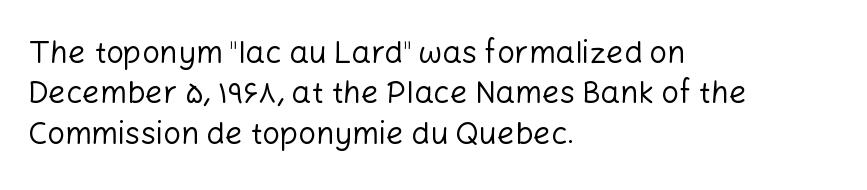
Descender tails drop into unmarked territory. Is the block centered? No — it sits flush against the left margin. You can tell it's not italic because the verticals are truly vertical. Do the characters align in a grid? No, the font is proportional.
